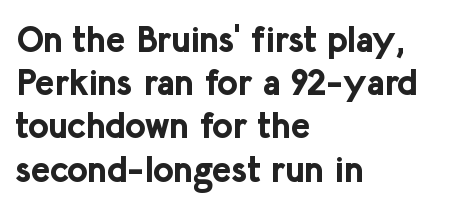
Q: Is the text bold? A: Yes.
Q: Is the text italic (slanted)? A: No, it is upright.
Q: Is the typeface a serif or a sans-serif typeface? A: Sans-serif.
Q: Is the text underlined? A: No.
Q: How is the paragraph aligned? A: Left-aligned.
Q: Is the spacing between letters normal or unusually wide? A: Normal.
Q: Width (condensed, normal, or wide)? A: Normal.
Q: Stroke contrast? A: Low.
Q: x-height? A: Medium.
Q: Monospaced? A: No.
